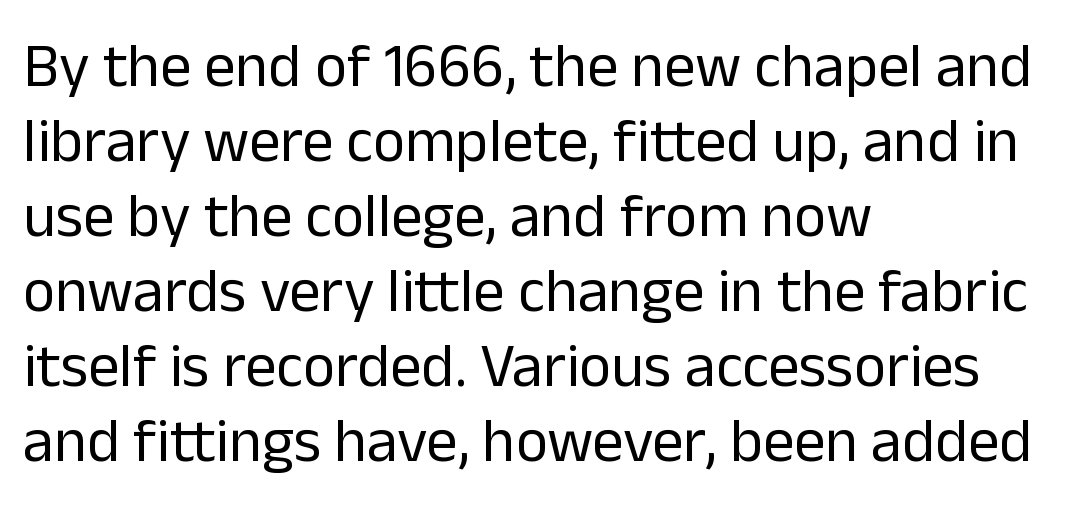
The image shows 62 px regular-weight sans-serif type, upright; set left-aligned, line spacing 1.21x, normal letter spacing, not underlined; low stroke contrast and a medium x-height.
